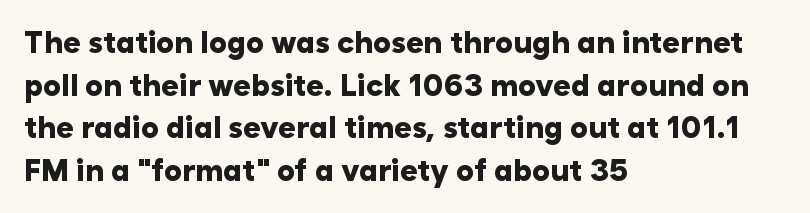
Does the leading feel generous? No, just average. The passage shown has conventional tracking throughout. Grotesque or geometric, the face here clearly has no serifs. Teacher's note: observe the even left margin — that is flush-left alignment. As a designer I'd log this as weight 700, bold. Underline: absent.
